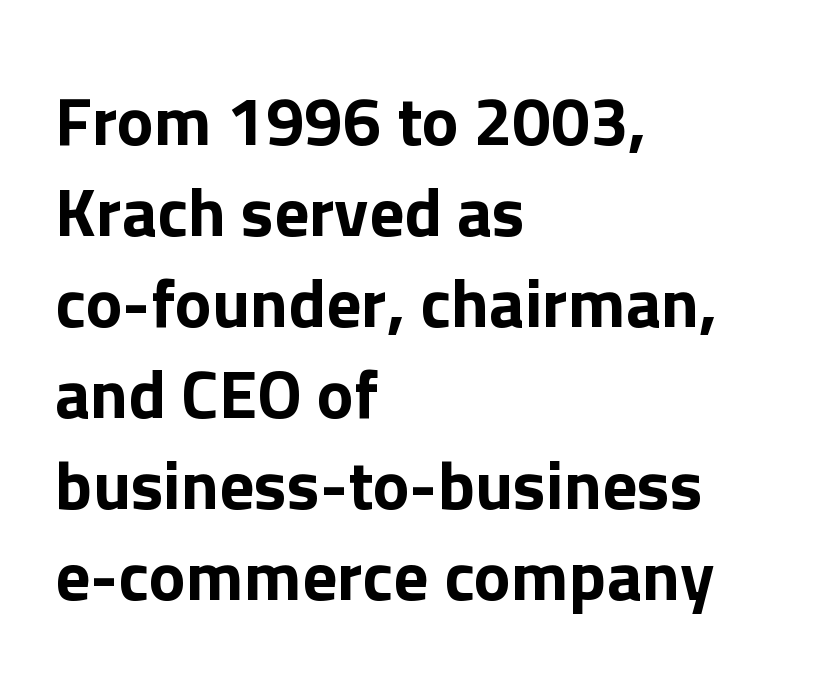
{"serif": "no", "italic": "no", "width": "normal", "stroke_contrast": "low", "x_height": "medium", "monospaced": "no", "underline": "no", "align": "left", "line_spacing": "normal", "line_spacing_ratio": 1.32, "letter_spacing": "normal", "letter_spacing_em": 0.0, "glyph_px": 69}
